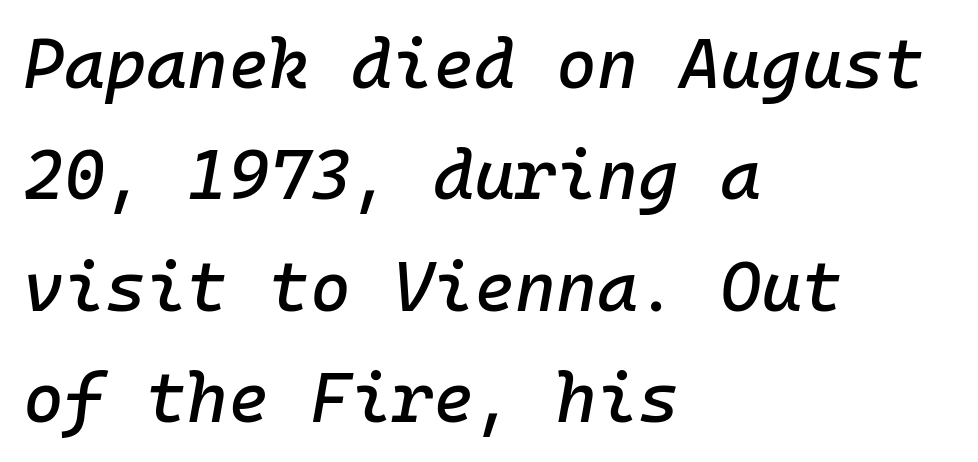
{"italic": "yes", "lean": "right", "slant_degrees": 10, "width": "normal", "stroke_contrast": "low", "x_height": "medium", "monospaced": "yes", "underline": "no", "align": "left", "line_spacing": "normal", "line_spacing_ratio": 1.59, "letter_spacing": "normal", "letter_spacing_em": 0.0, "glyph_px": 70}
